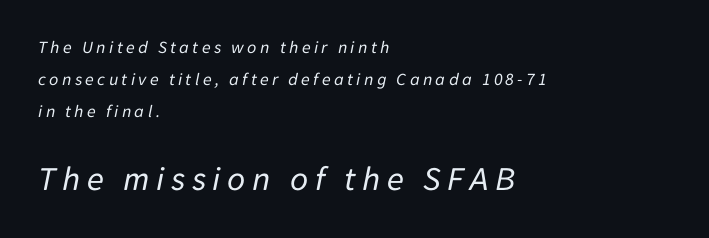
Q: Is the text bold? A: No.
Q: Is the text italic (slanted)? A: Yes, it leans right by about 11 degrees.
Q: Is the text underlined? A: No.
Q: How is the paragraph aligned? A: Left-aligned.
Q: Which block of text is set in a larger size, the first (top) or the second (bottom)? A: The second (bottom) one.
Q: Width (condensed, normal, or wide)? A: Normal.
Q: Stroke contrast? A: Low.
Q: x-height? A: Medium.
Q: Monospaced? A: No.
